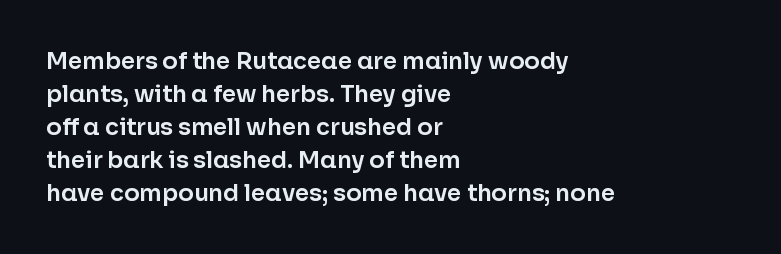
The image shows 23 px text type, upright; set left-aligned, normal line spacing (1.43x), normal letter spacing, not underlined.
